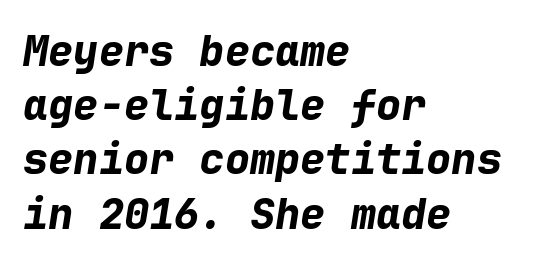
Q: Is the text bold? A: Yes.
Q: Is the text italic (slanted)? A: Yes, it leans right by about 9 degrees.
Q: Is the text underlined? A: No.
Q: How is the paragraph aligned? A: Left-aligned.
Q: Is the spacing between letters normal or unusually wide? A: Normal.
Q: Is the spacing between lines tight, normal or loose? A: Normal.
Q: Width (condensed, normal, or wide)? A: Normal.
Q: Stroke contrast? A: Low.
Q: x-height? A: Medium.
Q: Monospaced? A: Yes.
